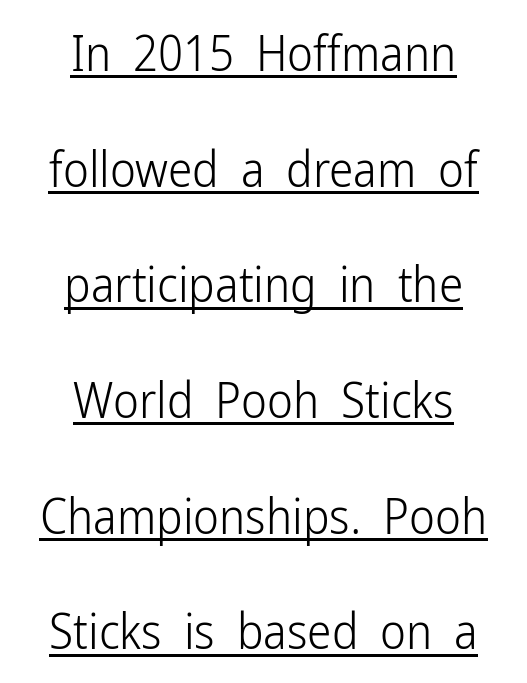
The image shows 49 px light, condensed sans-serif type, upright; set centered, loose line spacing (2.36x), normal letter spacing, underlined; low stroke contrast and a medium x-height.
